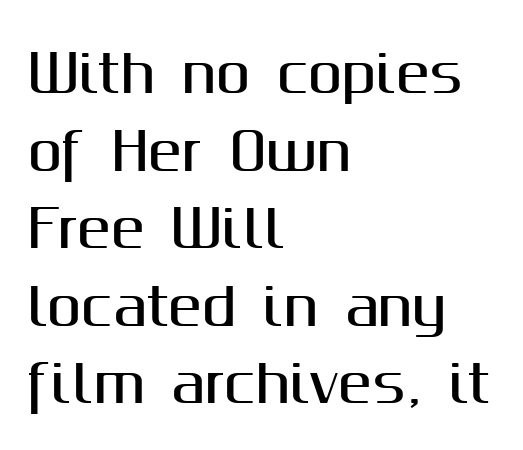
Q: Is the text italic (slanted)? A: No, it is upright.
Q: Is the typeface a serif or a sans-serif typeface? A: Sans-serif.
Q: Is the text underlined? A: No.
Q: How is the paragraph aligned? A: Left-aligned.
Q: Is the spacing between letters normal or unusually wide? A: Normal.
Q: Is the spacing between lines tight, normal or loose? A: Normal.
Q: Width (condensed, normal, or wide)? A: Normal.
Q: Stroke contrast? A: Medium.
Q: x-height? A: Medium.
Q: Monospaced? A: No.
